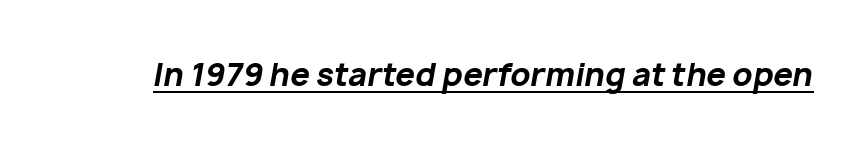
The image shows 31 px bold type, italic (leaning right); set normal letter spacing, underlined; low stroke contrast and a medium x-height.
